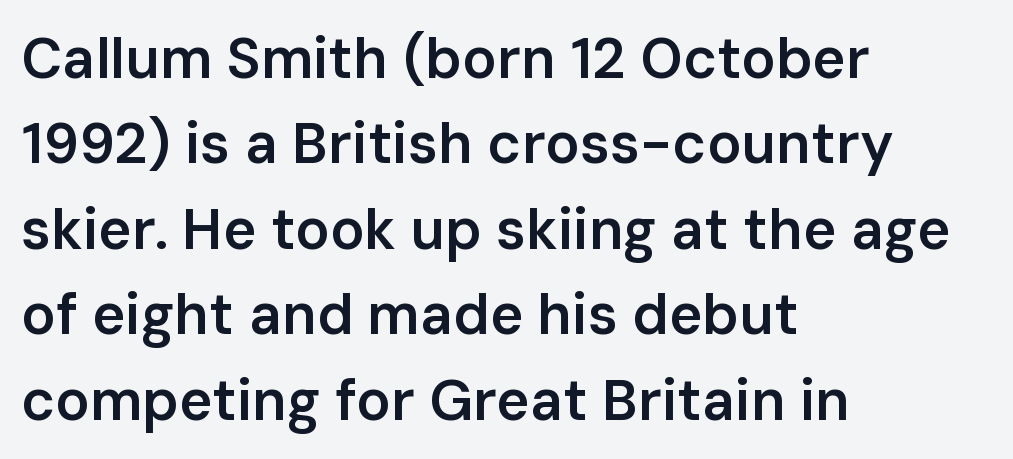
The image shows 57 px semibold sans-serif type, upright; set left-aligned, normal line spacing (1.5x), normal letter spacing, not underlined; low stroke contrast and a medium x-height.
